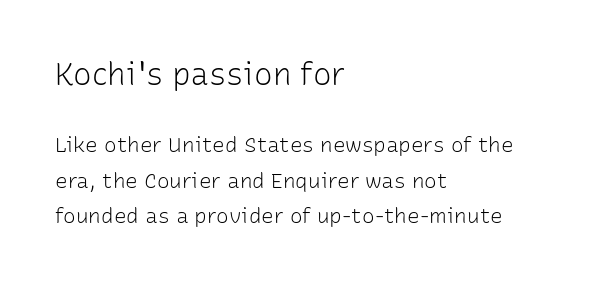
{"serif": "no", "italic": "no", "bold": "no", "weight": "light", "width": "normal", "stroke_contrast": "low", "x_height": "medium", "monospaced": "no", "underline": "no", "align": "left", "line_spacing": "normal", "line_spacing_ratio": 1.69, "letter_spacing": "normal", "letter_spacing_em": 0.0, "larger_block": "first", "size_ratio": 1.48, "glyph_px": 31}
